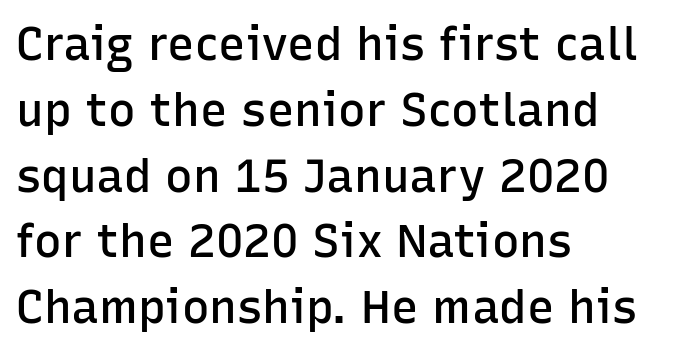
The image shows 46 px semibold sans-serif type, upright; set left-aligned, normal line spacing (1.43x), normal letter spacing, not underlined; low stroke contrast and a medium x-height.
